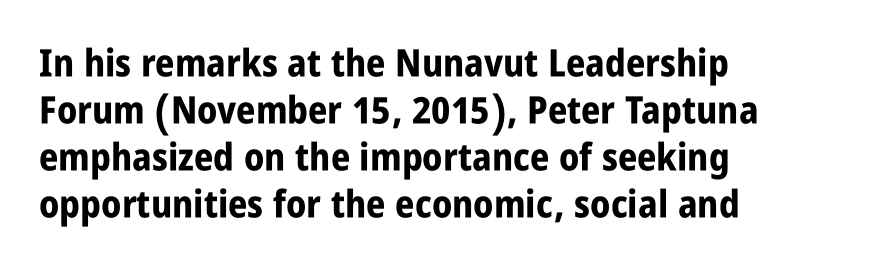
The image shows 38 px bold, condensed sans-serif type, upright; set left-aligned, line spacing 1.24x, normal letter spacing, not underlined; low stroke contrast and a large x-height.
